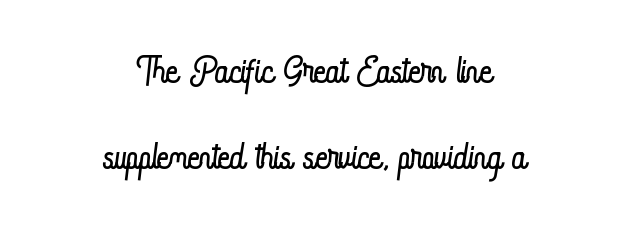
A student would call this center alignment; a typographer would say set centered. Glance below the letters and you will spot only blank space. One glance says typical: line gaps are just what's usual. The type is set solid horizontally, with unmodified tracking. Stems and bowls with no extra thickness — not bold.
